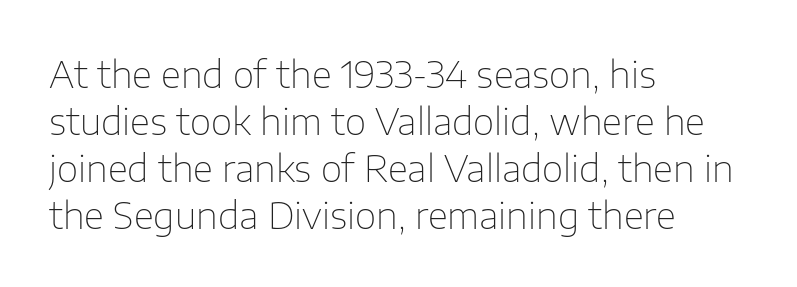
Q: Is the text bold? A: No.
Q: Is the text italic (slanted)? A: No, it is upright.
Q: Is the typeface a serif or a sans-serif typeface? A: Sans-serif.
Q: Is the text underlined? A: No.
Q: How is the paragraph aligned? A: Left-aligned.
Q: Is the spacing between letters normal or unusually wide? A: Normal.
Q: Is the spacing between lines tight, normal or loose? A: Normal.
Q: Width (condensed, normal, or wide)? A: Normal.
Q: Stroke contrast? A: Low.
Q: x-height? A: Medium.
Q: Monospaced? A: No.
